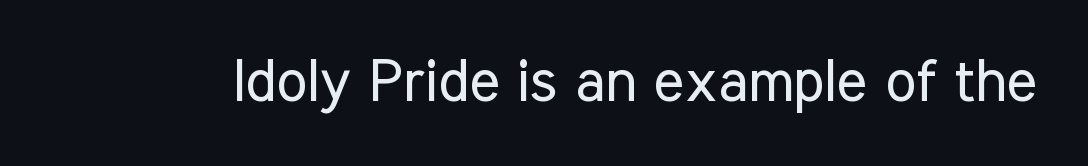
Q: Is the text bold? A: No.
Q: Is the text italic (slanted)? A: No, it is upright.
Q: Is the typeface a serif or a sans-serif typeface? A: Sans-serif.
Q: Is the text underlined? A: No.
Q: Is the spacing between letters normal or unusually wide? A: Normal.
Q: Width (condensed, normal, or wide)? A: Condensed.
Q: Stroke contrast? A: Low.
Q: x-height? A: Medium.
Q: Monospaced? A: No.
